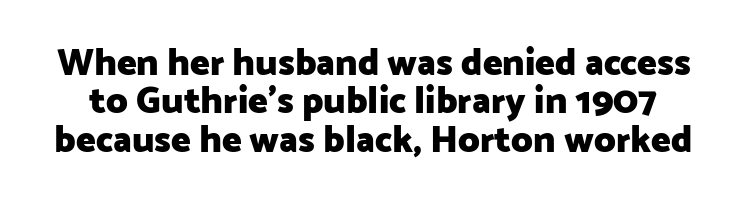
Tightly led — the rows are bunched. The characters look thick and weighty, a clear bold. In terms of letterform style, serifs are entirely absent. Beneath every word, the page is bare. Posture: straight, roman, zero tilt.
